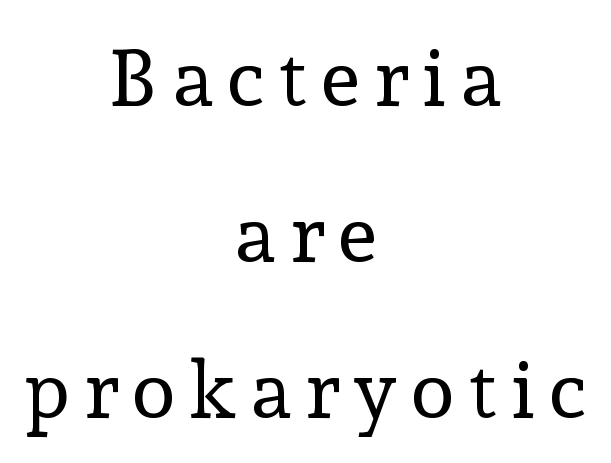
On a weight scale, this lands at 450 or below. Compared with a flush-left layout, this one balances lines on the center instead. The rendering shows small feet on the letterforms — a serif design. The space between consecutive lines is lavish.
